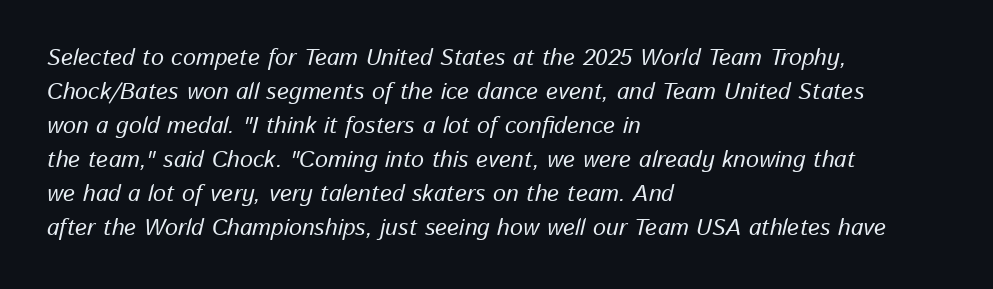
Q: Is the text italic (slanted)? A: Yes, it leans right by about 13 degrees.
Q: Is the text underlined? A: No.
Q: How is the paragraph aligned? A: Left-aligned.
Q: Is the spacing between letters normal or unusually wide? A: Normal.
Q: Is the spacing between lines tight, normal or loose? A: Normal.
